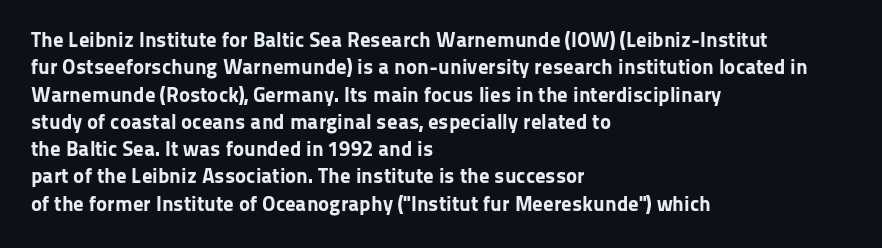
Q: Is the text bold? A: Yes.
Q: Is the text italic (slanted)? A: No, it is upright.
Q: Is the text underlined? A: No.
Q: How is the paragraph aligned? A: Left-aligned.
Q: Is the spacing between letters normal or unusually wide? A: Normal.
Q: Is the spacing between lines tight, normal or loose? A: Normal.
